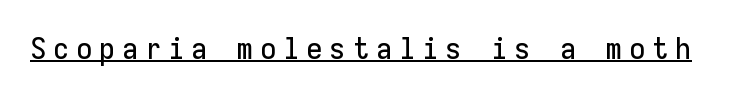
A roman cut, with each character standing at attention. Monospaced: the letters line up in strict vertical columns. What kind of face is this? One without serifs — a sans. There is plenty of visible air inserted between adjacent glyphs. Each line of the rendering has a horizontal stroke beneath the glyphs.
